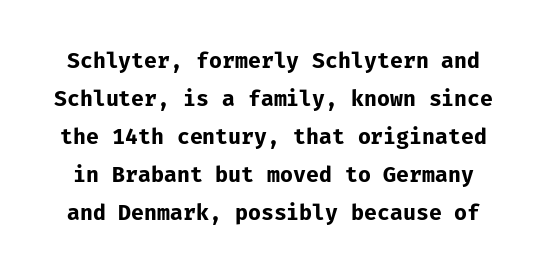
The image shows 21 px bold type, upright; set line spacing 1.81x, normal letter spacing, not underlined.
